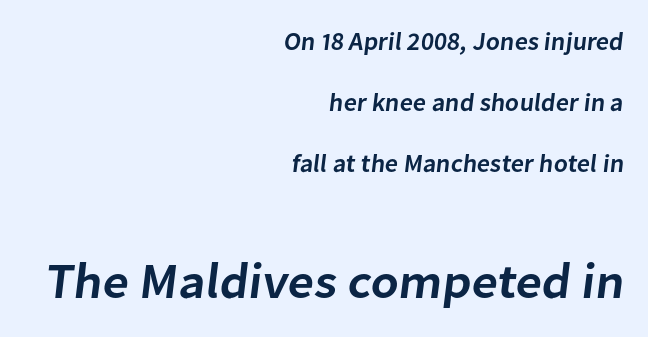
Q: Is the text bold? A: Semi-bold.
Q: Is the typeface a serif or a sans-serif typeface? A: Sans-serif.
Q: Is the text underlined? A: No.
Q: How is the paragraph aligned? A: Right-aligned.
Q: Is the spacing between letters normal or unusually wide? A: Normal.
Q: Is the spacing between lines tight, normal or loose? A: Loose.
Q: Which block of text is set in a larger size, the first (top) or the second (bottom)? A: The second (bottom) one.
Q: Width (condensed, normal, or wide)? A: Normal.
Q: Stroke contrast? A: Low.
Q: x-height? A: Medium.
Q: Monospaced? A: No.
